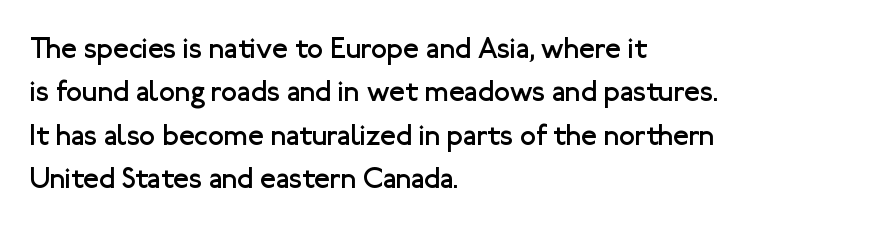
Descender tails drop into unmarked territory. This sample uses an upright cut, with every glyph sitting square on the baseline. These lines keep a tight, regular rhythm from letter to letter. Left-aligned paragraph, ragged on the right. These glyphs show unthickened strokes, regular width or finer. Check where the strokes stop: nothing finishes them off — pure sans.
